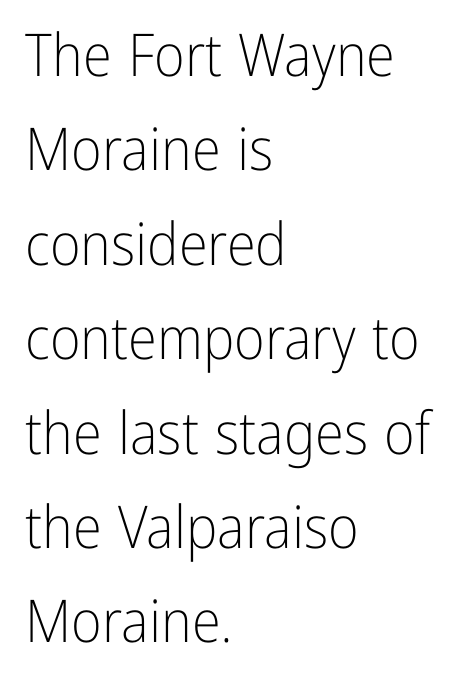
The image shows 59 px light, condensed sans-serif type, upright; set left-aligned, normal line spacing (1.6x), normal letter spacing, not underlined; low stroke contrast and a medium x-height.
